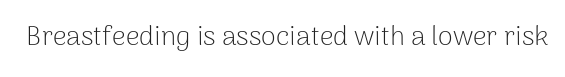
{"italic": "no", "bold": "no", "underline": "no", "letter_spacing": "normal", "letter_spacing_em": 0.0, "glyph_px": 27}
